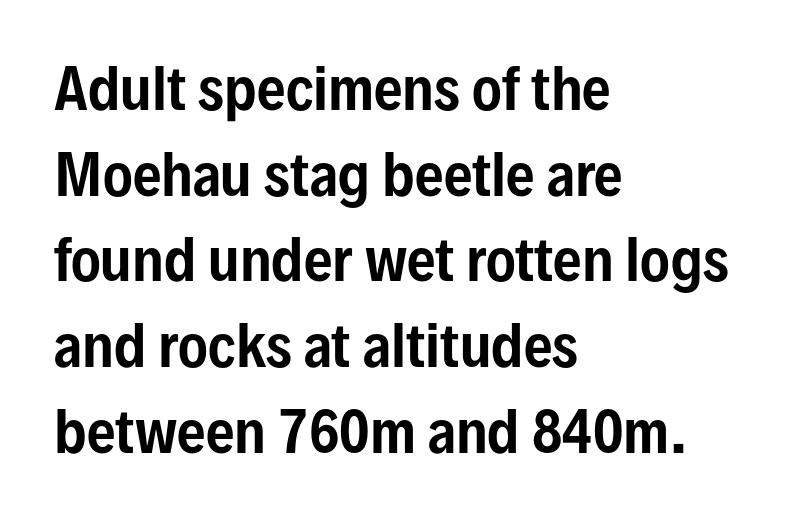
The image shows 56 px condensed sans-serif type, upright; set left-aligned, normal line spacing (1.53x), normal letter spacing, not underlined; low stroke contrast and a medium x-height.
